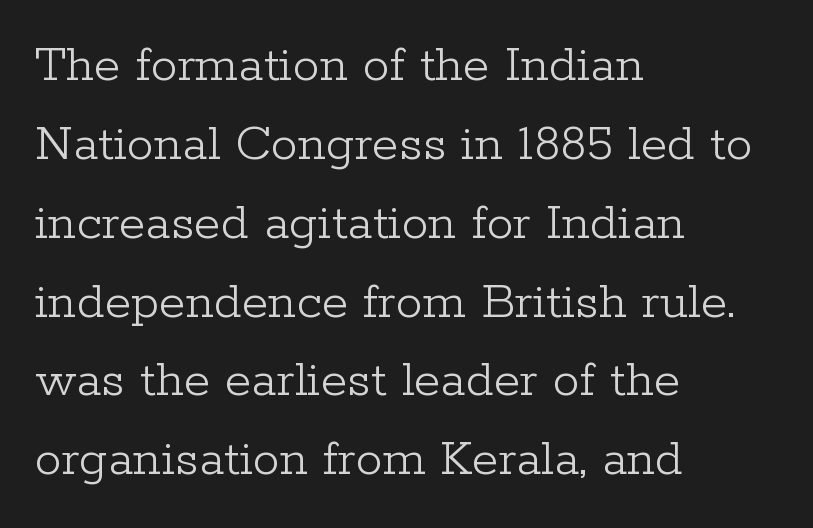
The image shows 54 px light serif type, upright; set left-aligned, normal line spacing (1.46x), normal letter spacing, not underlined; low stroke contrast and a medium x-height.
